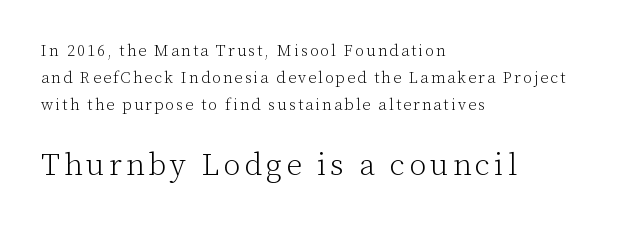
Q: Is the text bold? A: No.
Q: Is the text italic (slanted)? A: No, it is upright.
Q: Is the typeface a serif or a sans-serif typeface? A: Serif.
Q: Is the text underlined? A: No.
Q: How is the paragraph aligned? A: Left-aligned.
Q: Is the spacing between lines tight, normal or loose? A: Normal.
Q: Which block of text is set in a larger size, the first (top) or the second (bottom)? A: The second (bottom) one.
Q: Width (condensed, normal, or wide)? A: Normal.
Q: Stroke contrast? A: Low.
Q: x-height? A: Medium.
Q: Monospaced? A: No.
